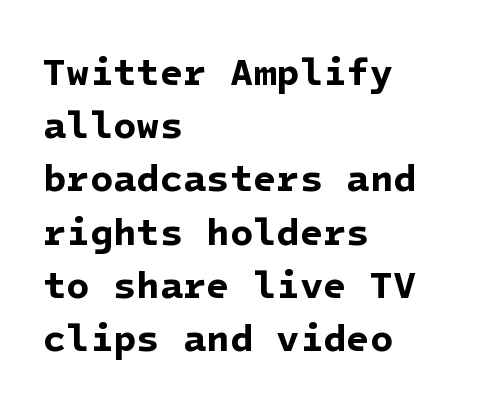
{"serif": "no", "bold": "yes", "weight": "bold", "width": "normal", "stroke_contrast": "low", "x_height": "medium", "underline": "no", "align": "left", "line_spacing": "normal", "line_spacing_ratio": 1.4, "letter_spacing": "normal", "letter_spacing_em": 0.0, "glyph_px": 38}
